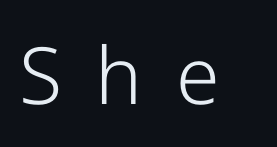
{"serif": "no", "italic": "no", "bold": "no", "weight": "light", "width": "normal", "stroke_contrast": "low", "x_height": "medium", "monospaced": "no", "underline": "no", "letter_spacing": "wide", "letter_spacing_em": 0.42, "glyph_px": 79}
